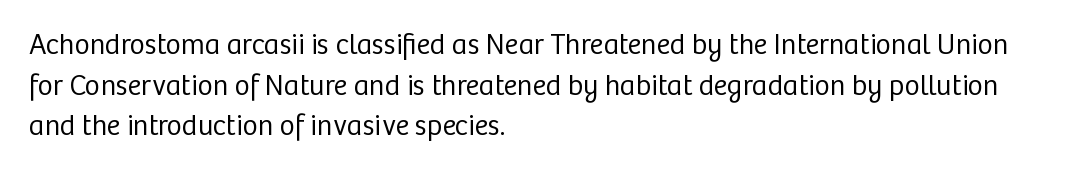
The image shows 29 px regular-weight sans-serif type, upright; set left-aligned, normal line spacing (1.4x), normal letter spacing, not underlined; low stroke contrast and a medium x-height.
